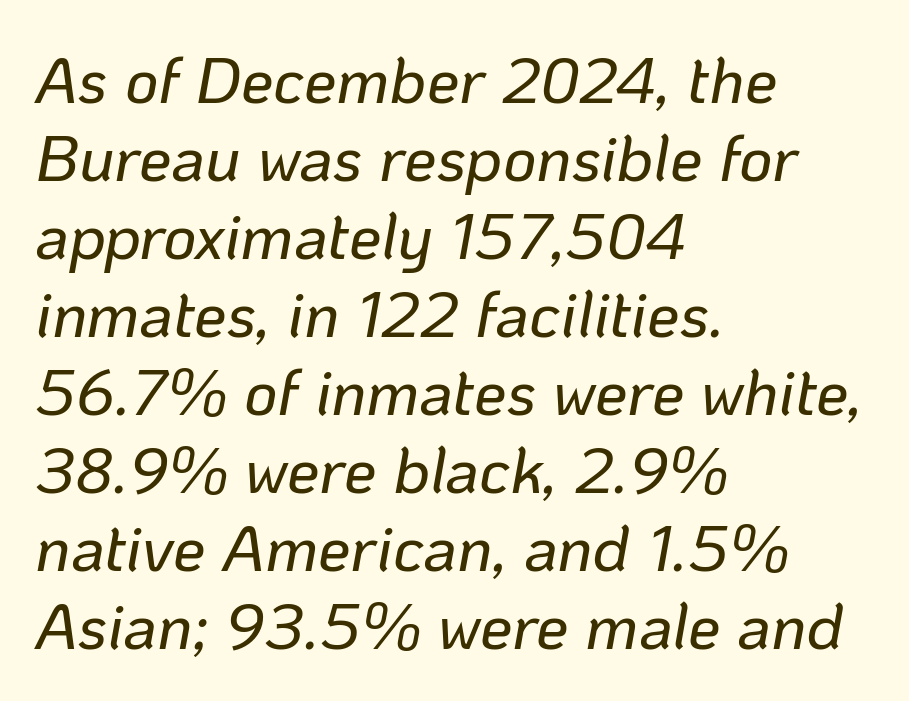
{"italic": "yes", "lean": "right", "slant_degrees": 10, "width": "normal", "stroke_contrast": "low", "x_height": "medium", "monospaced": "no", "underline": "no", "align": "left", "line_spacing_ratio": 1.2, "letter_spacing": "normal", "letter_spacing_em": 0.0, "glyph_px": 65}
